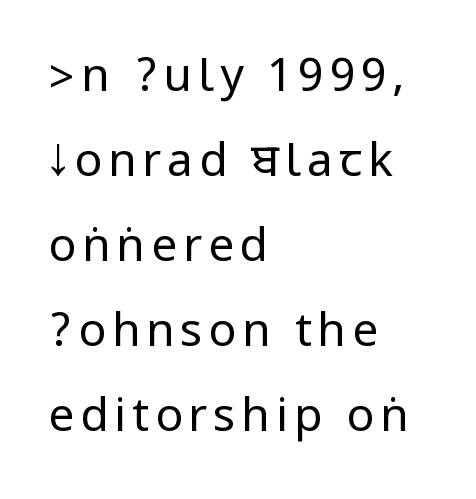
The image shows 46 px regular-weight, condensed sans-serif type, upright; set left-aligned, line spacing 1.85x, not underlined; low stroke contrast.
